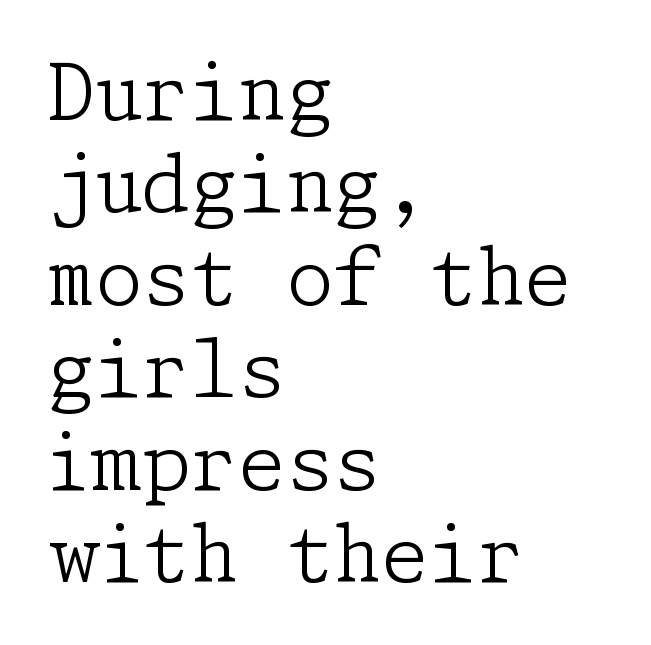
The image shows 77 px light serif type, upright; set left-aligned, line spacing 1.2x, normal letter spacing, not underlined; low stroke contrast and a medium x-height.
